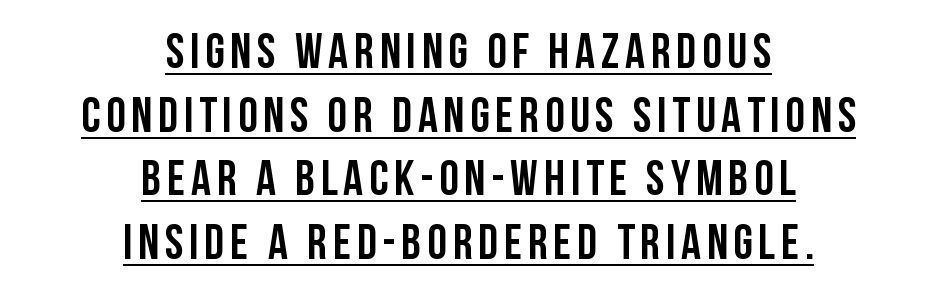
Q: Is the text italic (slanted)? A: No, it is upright.
Q: Is the typeface a serif or a sans-serif typeface? A: Sans-serif.
Q: Is the text underlined? A: Yes.
Q: How is the paragraph aligned? A: Centered.
Q: Is the spacing between lines tight, normal or loose? A: Normal.
Q: Width (condensed, normal, or wide)? A: Condensed.
Q: Stroke contrast? A: Low.
Q: x-height? A: Large.
Q: Monospaced? A: No.
